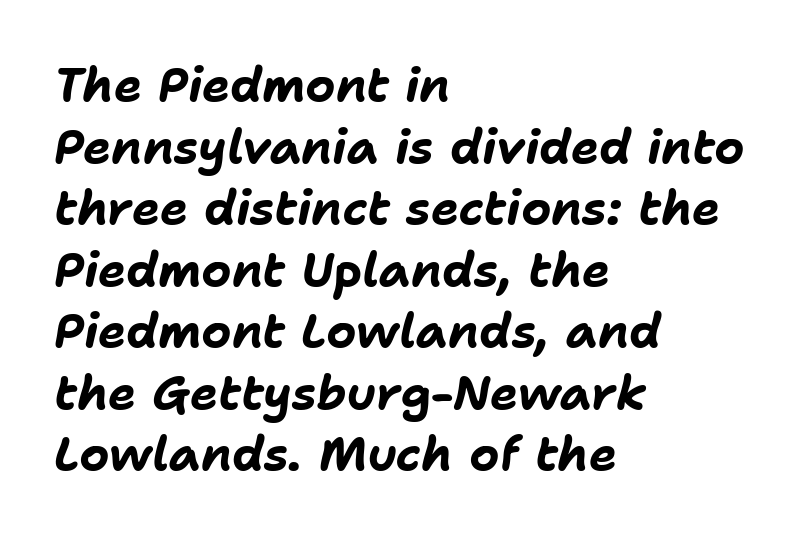
The designer left line spacing at the default. Plain, unruled lines of type. Compared with a centered layout, this one pins lines to the left instead. Tracking here is standard; glyphs follow each other at the usual distance.
